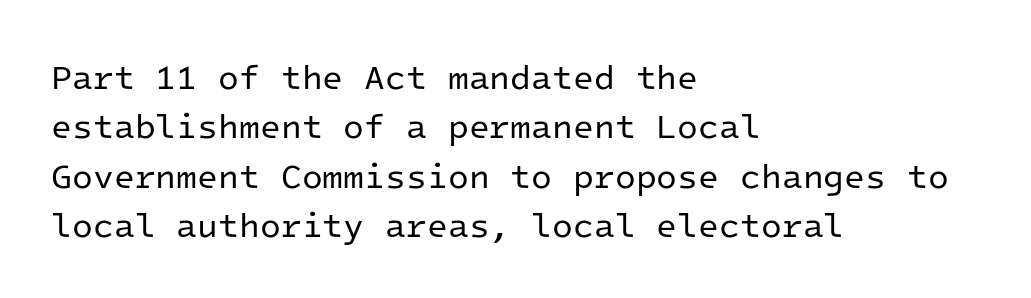
Q: Is the text bold? A: No.
Q: Is the text italic (slanted)? A: No, it is upright.
Q: Is the typeface a serif or a sans-serif typeface? A: Sans-serif.
Q: Is the text underlined? A: No.
Q: How is the paragraph aligned? A: Left-aligned.
Q: Is the spacing between letters normal or unusually wide? A: Normal.
Q: Is the spacing between lines tight, normal or loose? A: Normal.
Q: Width (condensed, normal, or wide)? A: Normal.
Q: Stroke contrast? A: Low.
Q: x-height? A: Medium.
Q: Monospaced? A: Yes.
